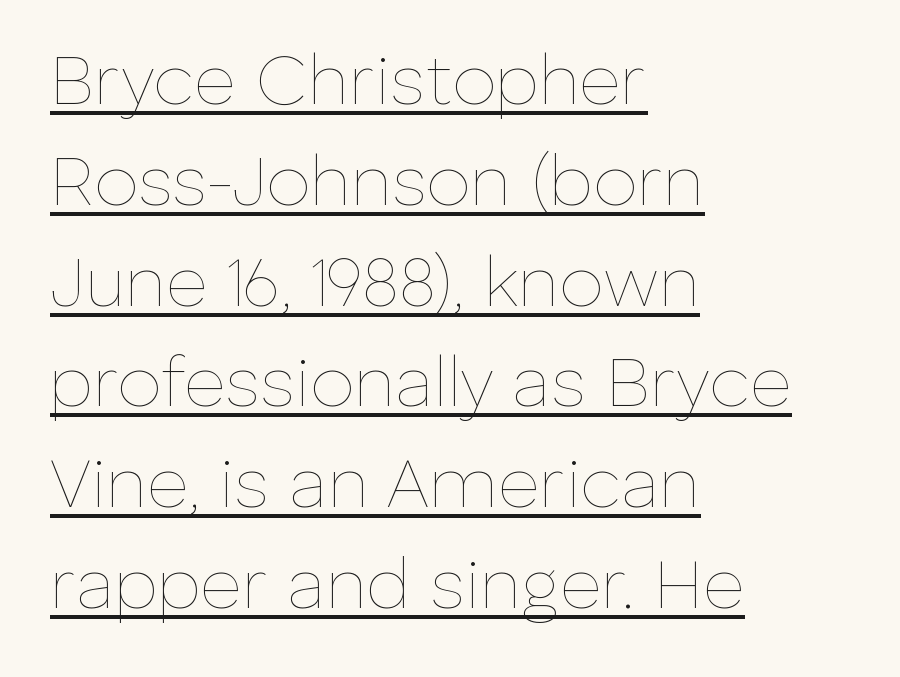
Q: Is the text bold? A: No.
Q: Is the text italic (slanted)? A: No, it is upright.
Q: Is the text underlined? A: Yes.
Q: How is the paragraph aligned? A: Left-aligned.
Q: Is the spacing between letters normal or unusually wide? A: Normal.
Q: Is the spacing between lines tight, normal or loose? A: Normal.
Q: Width (condensed, normal, or wide)? A: Normal.
Q: Stroke contrast? A: Low.
Q: x-height? A: Medium.
Q: Monospaced? A: No.
